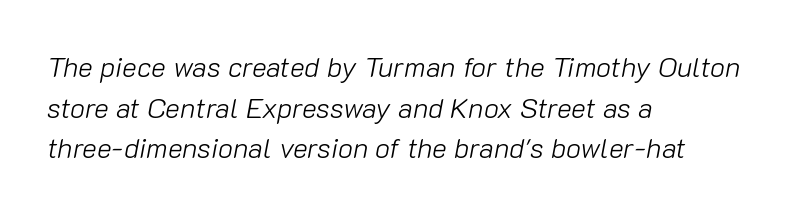
The image shows 28 px light type, italic (leaning right); set left-aligned, normal line spacing (1.45x), normal letter spacing, not underlined; low stroke contrast and a medium x-height.
